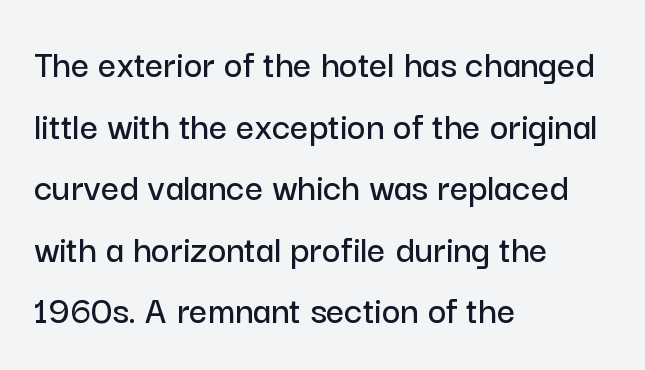
Visually the block forms a straight wall on the left and a jagged coastline on the right. Examine the stroke ends and you'll find no serifs. Underlining? Definitely not there. The face used here is rendered with its standard letterfit. Think of a printed novel: that variable character pitch is what you see here.
